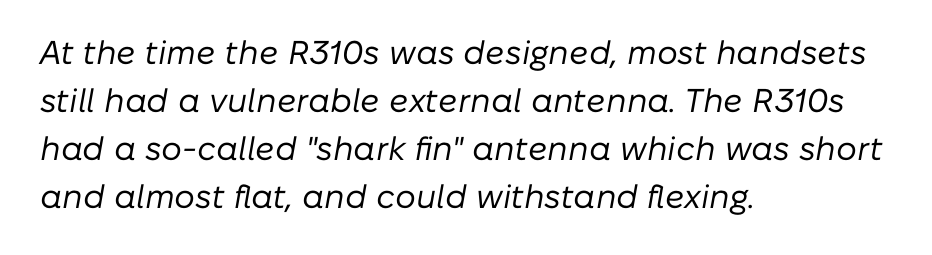
The image shows 33 px regular-weight type, italic (leaning right); set left-aligned, normal line spacing (1.45x), normal letter spacing, not underlined; low stroke contrast and a medium x-height.
